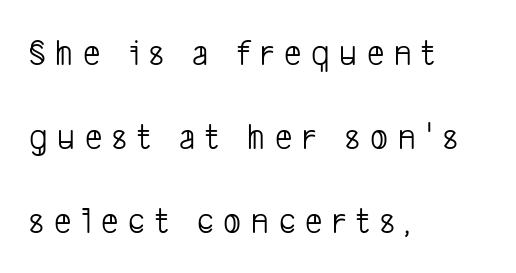
{"serif": "no", "bold": "no", "weight": "light", "width": "condensed", "stroke_contrast": "low", "x_height": "medium", "monospaced": "no", "underline": "no", "align": "left", "line_spacing": "loose", "line_spacing_ratio": 2.21, "letter_spacing": "wide", "letter_spacing_em": 0.26, "glyph_px": 38}
